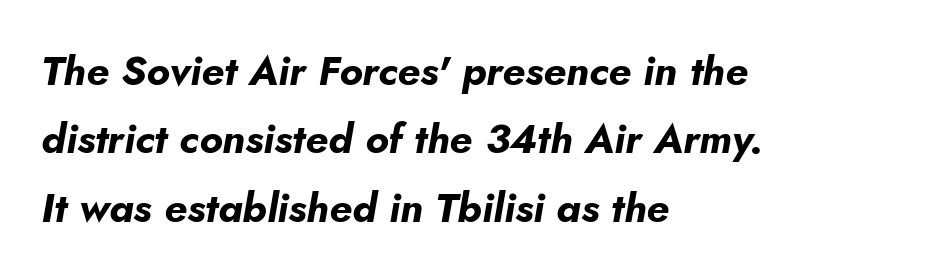
The image shows 41 px bold type, italic (leaning right); set left-aligned, normal line spacing (1.67x), normal letter spacing, not underlined; low stroke contrast and a small x-height.
